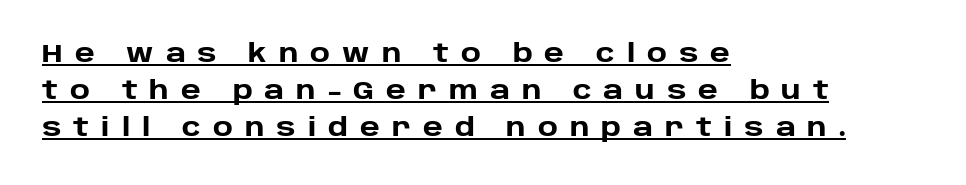
How heavy is the stroke? Heavy — this is a bold. It's the straight-up-and-down kind of type. These characters rest on top of a visible drawn line. There is plenty of visible air inserted between adjacent glyphs. Notice how the passage keeps a crisp vertical edge on the left only.
